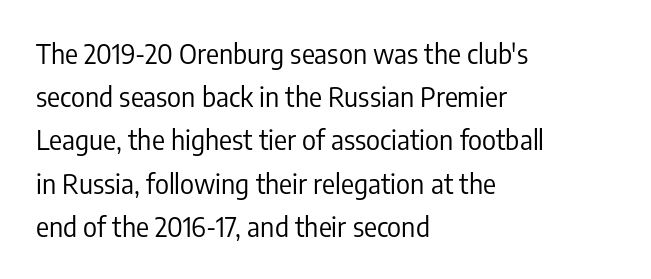
Q: Is the text bold? A: No.
Q: Is the text italic (slanted)? A: No, it is upright.
Q: Is the text underlined? A: No.
Q: How is the paragraph aligned? A: Left-aligned.
Q: Is the spacing between letters normal or unusually wide? A: Normal.
Q: Is the spacing between lines tight, normal or loose? A: Normal.
